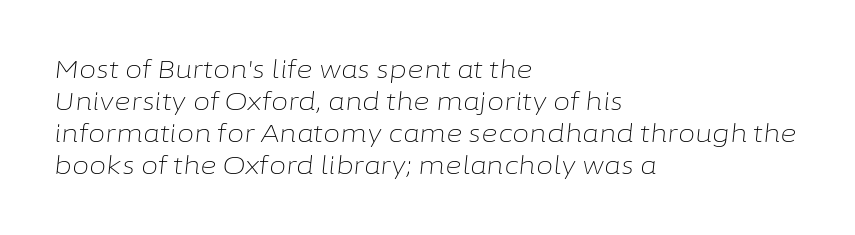
{"italic": "yes", "lean": "right", "slant_degrees": 6, "bold": "no", "underline": "no", "align": "left", "line_spacing": "normal", "line_spacing_ratio": 1.28, "letter_spacing": "normal", "letter_spacing_em": 0.0, "glyph_px": 25}
